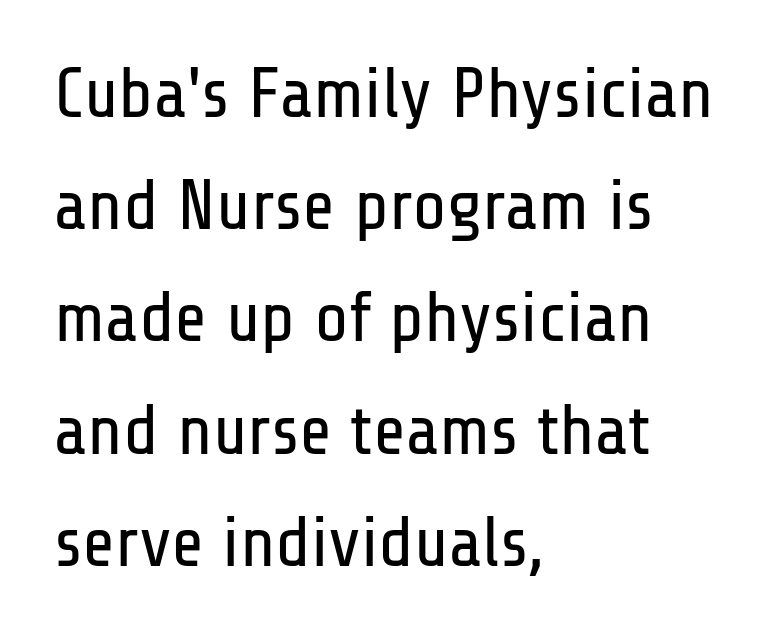
This sample has the flowing, uneven cadence of proportional lettering. Any mark beneath the type? The region is blank. The leading is moderate, giving the passage an even texture. The text block is weighted toward the left margin, trailing off unevenly rightward. A sans-serif font was chosen for this passage.
